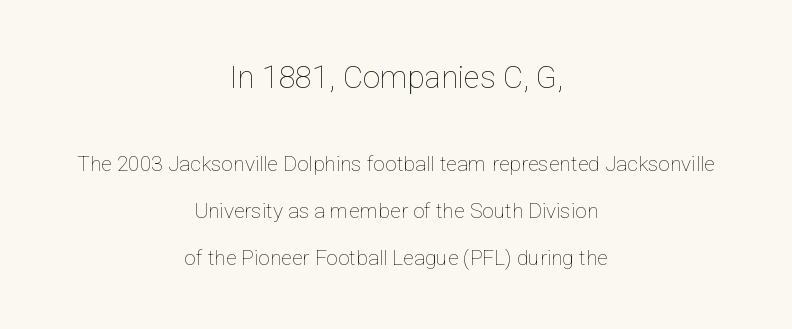
The image shows 31 px thin type, upright; set centered, loose line spacing (2.23x), normal letter spacing, not underlined; the first (top) block is 1.48x larger; low stroke contrast and a medium x-height.
